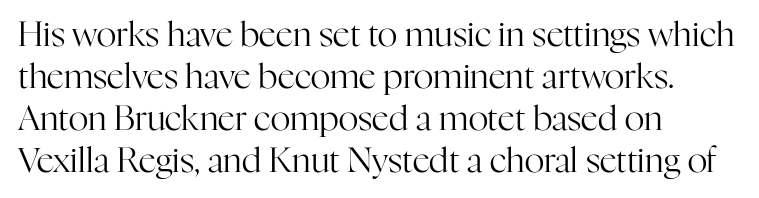
The image shows 34 px regular-weight serif type, upright; set left-aligned, line spacing 1.24x, normal letter spacing, not underlined; high stroke contrast and a medium x-height.
